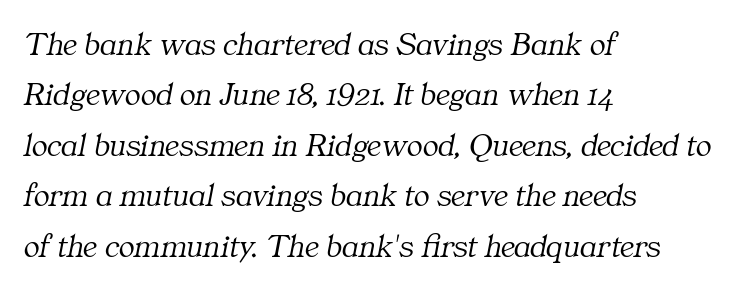
The image shows 33 px light serif type, italic (leaning right); set left-aligned, normal line spacing (1.53x), normal letter spacing, not underlined; medium stroke contrast and a medium x-height.
